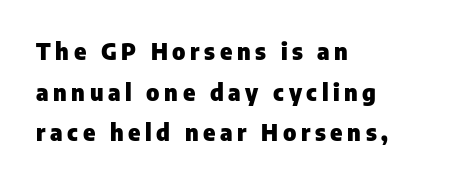
The image shows 23 px bold type, upright; set left-aligned, line spacing 1.77x, unusually wide letter spacing (+0.2 em), not underlined.
